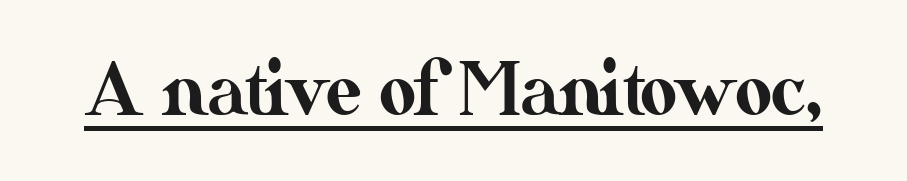
These lines keep a tight, regular rhythm from letter to letter. Think of a printed novel: that variable character pitch is what you see here. It's the straight-up-and-down kind of type. In designer terms, the underline attribute is active on this setting.
